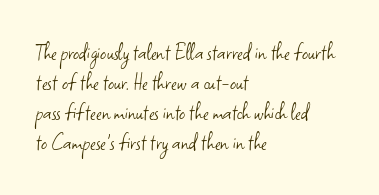
The image shows 24 px text type; set left-aligned, normal line spacing (1.25x), normal letter spacing, not underlined.
